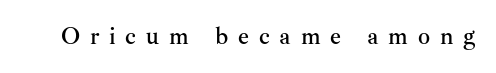
{"italic": "no", "underline": "no", "letter_spacing": "wide", "letter_spacing_em": 0.41, "glyph_px": 24}
